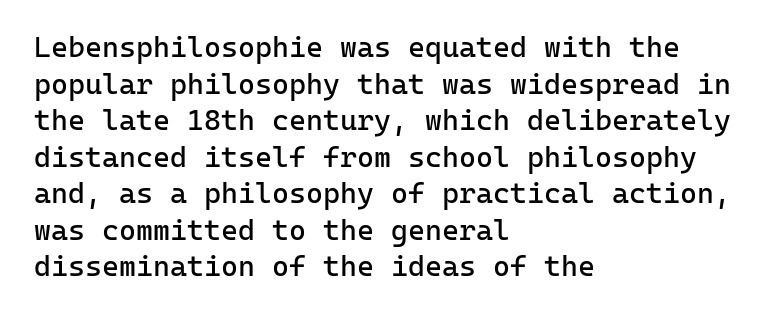
Check where the strokes stop: nothing finishes them off — pure sans. On a weight scale, this lands at 450 or below. The rendering anchors every line to the left-hand side. The gaps between neighbouring characters are ordinary and unremarkable. Rule under the text: the space is simply empty.
